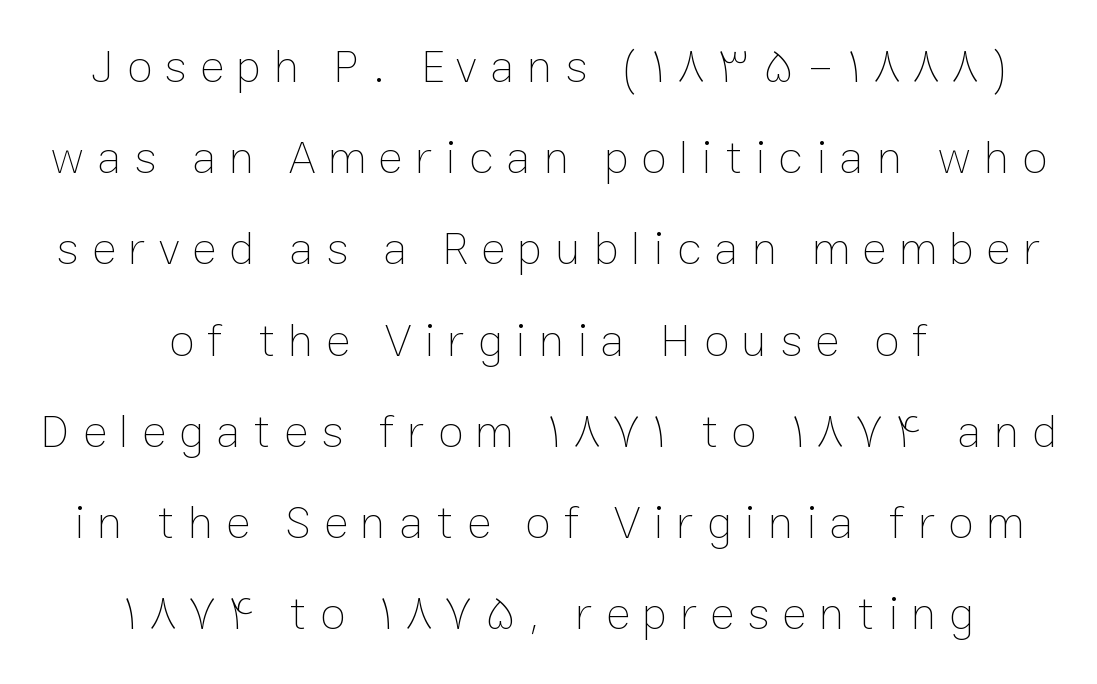
Rule under the text: the space is simply empty. The rendering inserts visible extra space after every character. A typesetter would call this proportional, since set widths differ per character. In terms of leading, this rendering errs on the spacious side. Weight: in the light-to-regular range. The whitespace from short lines is split evenly between both sides.
